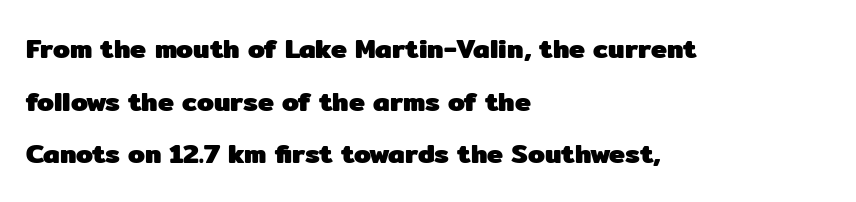
Q: Is the text bold? A: Yes.
Q: Is the text italic (slanted)? A: No, it is upright.
Q: Is the text underlined? A: No.
Q: How is the paragraph aligned? A: Left-aligned.
Q: Is the spacing between letters normal or unusually wide? A: Normal.
Q: Is the spacing between lines tight, normal or loose? A: Loose.
